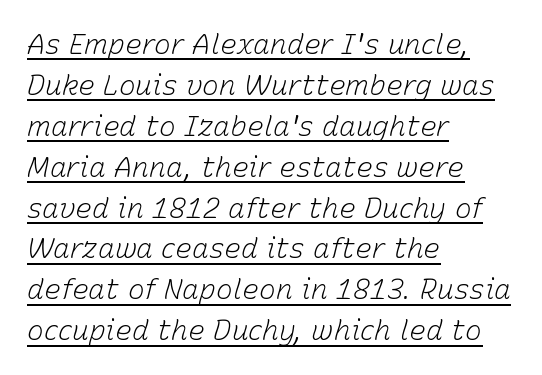
{"italic": "yes", "lean": "right", "slant_degrees": 15, "bold": "no", "weight": "light", "width": "normal", "stroke_contrast": "low", "x_height": "medium", "monospaced": "no", "underline": "yes", "align": "left", "line_spacing": "normal", "line_spacing_ratio": 1.46, "letter_spacing": "normal", "letter_spacing_em": 0.0, "glyph_px": 28}
